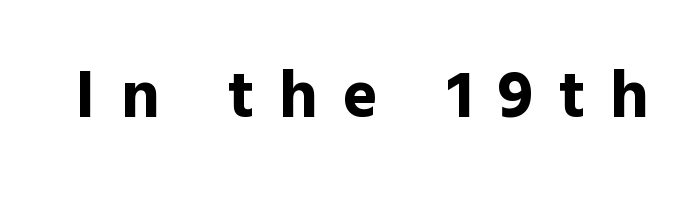
Q: Is the text bold? A: Yes.
Q: Is the text italic (slanted)? A: No, it is upright.
Q: Is the typeface a serif or a sans-serif typeface? A: Sans-serif.
Q: Is the text underlined? A: No.
Q: Is the spacing between letters normal or unusually wide? A: Unusually wide.
Q: Width (condensed, normal, or wide)? A: Normal.
Q: x-height? A: Medium.
Q: Monospaced? A: No.
